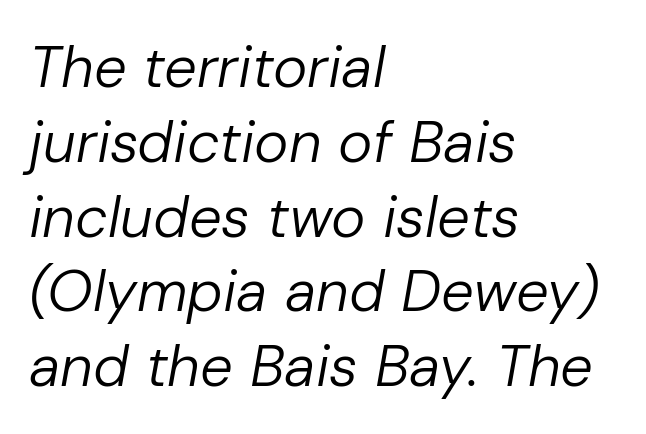
Is there much room between lines? A standard amount, neither cramped nor airy. A light-to-regular cut is what we see here. The passage shown leans; its letterforms are oblique. Check under the words: just untouched page. This sample is left-justified, so line endings fall wherever the words run out. The letters advance in unequal steps, a hallmark of proportional type.
